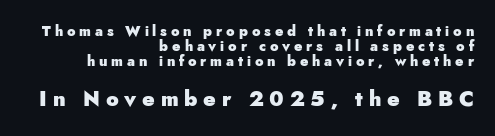
The image shows 21 px bold type, upright; set right-aligned, tight line spacing (1.08x), unusually wide letter spacing (+0.27 em), not underlined; the second (bottom) block is 1.5x larger.
